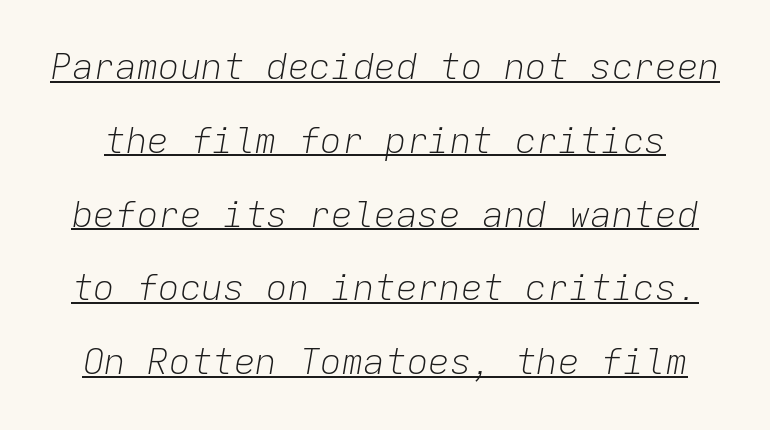
{"italic": "yes", "lean": "right", "slant_degrees": 9, "bold": "no", "weight": "light", "width": "normal", "stroke_contrast": "low", "x_height": "medium", "monospaced": "yes", "underline": "yes", "line_spacing": "loose", "line_spacing_ratio": 2.05, "letter_spacing": "normal", "letter_spacing_em": 0.0, "glyph_px": 36}
